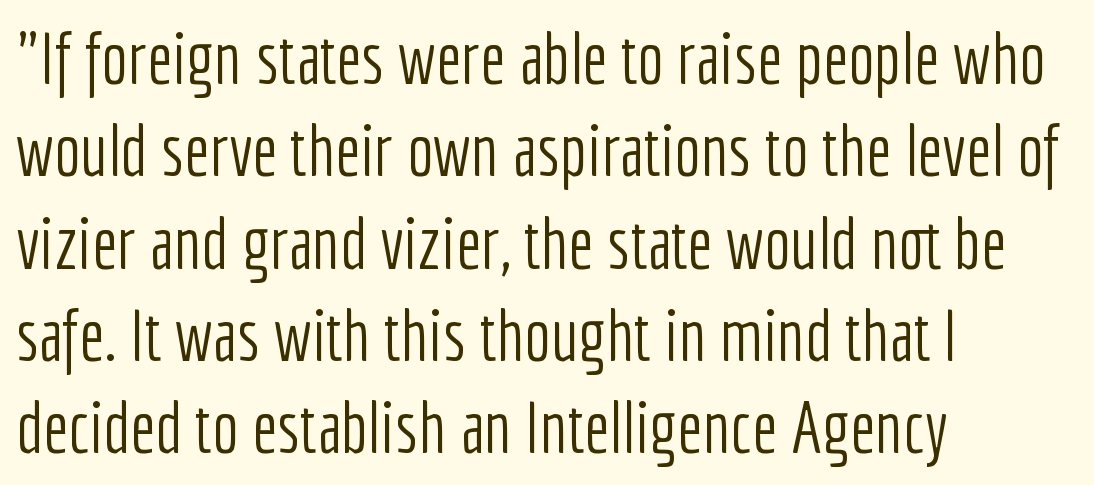
The image shows 71 px light, condensed sans-serif type, upright; set left-aligned, normal line spacing (1.3x), normal letter spacing, not underlined; low stroke contrast and a medium x-height.
